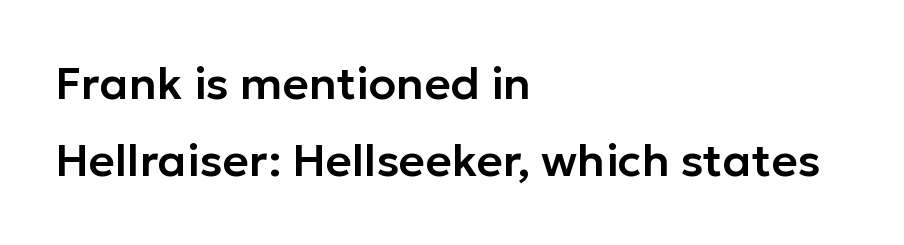
The image shows 45 px sans-serif type, upright; set left-aligned, line spacing 1.72x, normal letter spacing, not underlined; low stroke contrast and a medium x-height.
